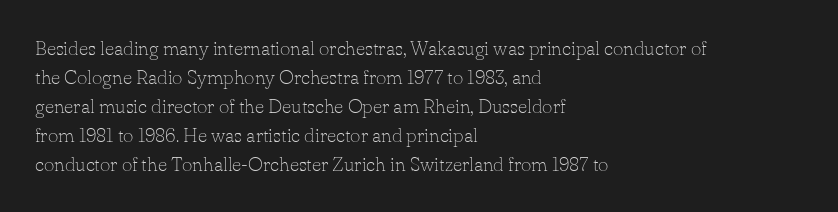
Q: Is the text bold? A: No.
Q: Is the text italic (slanted)? A: No, it is upright.
Q: Is the text underlined? A: No.
Q: How is the paragraph aligned? A: Left-aligned.
Q: Is the spacing between letters normal or unusually wide? A: Normal.
Q: Is the spacing between lines tight, normal or loose? A: Normal.
